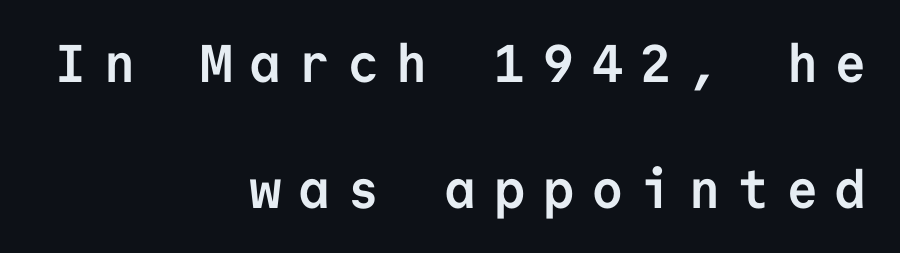
The type sits square on the baseline with zero lean. The tracking jumps out immediately: characters are airy and widely separated. The designer went with a sans here, leaving each stem footless. Reading down the column, the eye jumps a long way to each next line. The ragged edge is on the left, which tells us the setting is flush right.
